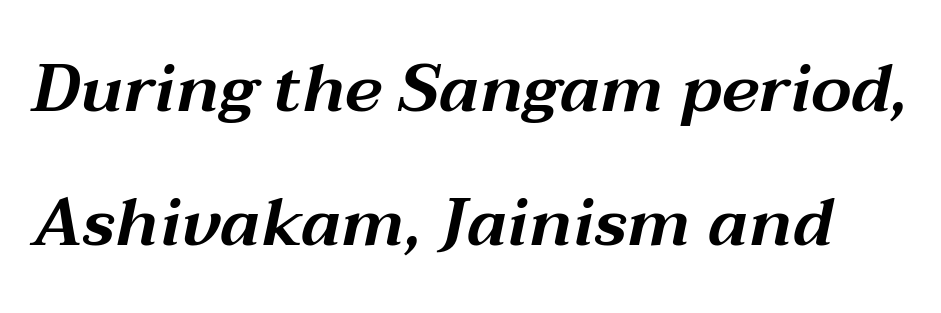
{"italic": "yes", "lean": "right", "slant_degrees": 12, "width": "wide", "stroke_contrast": "medium", "x_height": "medium", "monospaced": "no", "underline": "no", "line_spacing": "loose", "line_spacing_ratio": 2.0, "letter_spacing": "normal", "letter_spacing_em": 0.0, "glyph_px": 67}
